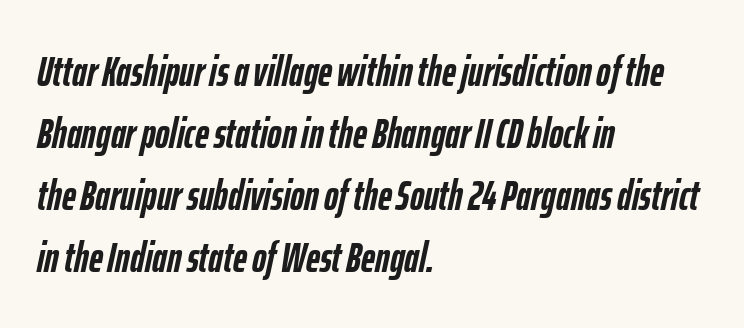
The image shows 43 px semibold, condensed type, italic (leaning right); set left-aligned, normal line spacing (1.44x), normal letter spacing, not underlined; low stroke contrast and a medium x-height.
